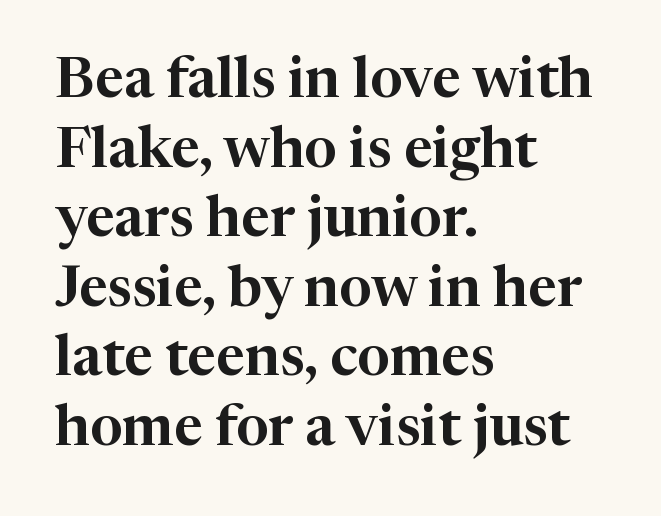
Q: Is the text italic (slanted)? A: No, it is upright.
Q: Is the typeface a serif or a sans-serif typeface? A: Serif.
Q: Is the text underlined? A: No.
Q: How is the paragraph aligned? A: Left-aligned.
Q: Is the spacing between letters normal or unusually wide? A: Normal.
Q: Width (condensed, normal, or wide)? A: Normal.
Q: Stroke contrast? A: High.
Q: x-height? A: Medium.
Q: Monospaced? A: No.
